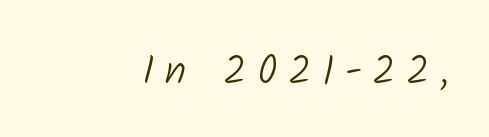
The image shows 42 px light sans-serif type; set unusually wide letter spacing (+0.23 em), not underlined; low stroke contrast and a medium x-height.
